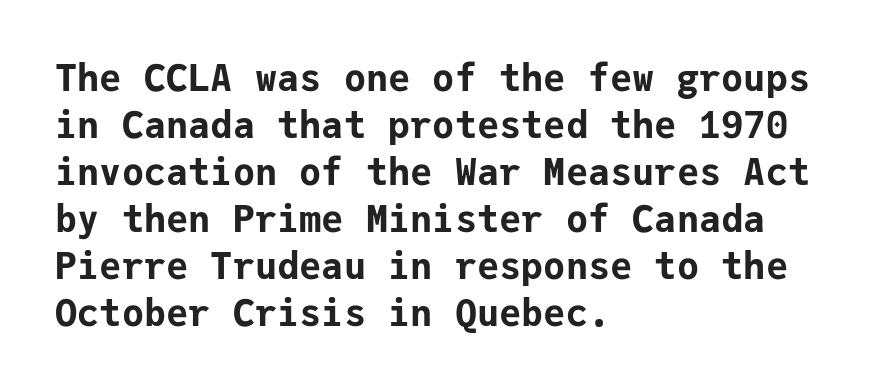
The image shows 37 px bold sans-serif type, upright, monospaced; set left-aligned, normal line spacing (1.27x), normal letter spacing, not underlined; low stroke contrast and a medium x-height.
